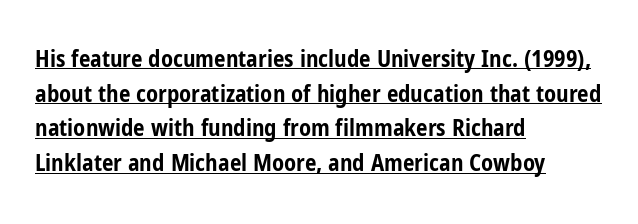
{"italic": "no", "bold": "yes", "underline": "yes", "align": "left", "line_spacing": "normal", "line_spacing_ratio": 1.51, "letter_spacing": "normal", "letter_spacing_em": 0.0, "glyph_px": 23}
